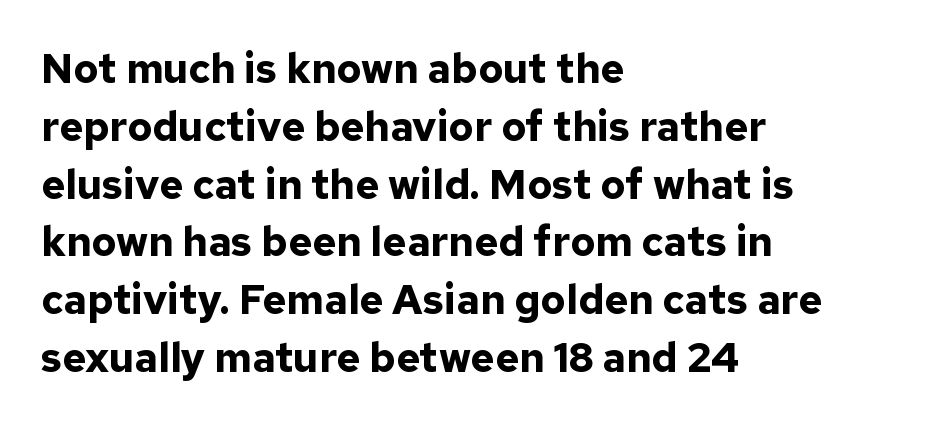
Q: Is the text bold? A: Yes.
Q: Is the text italic (slanted)? A: No, it is upright.
Q: Is the typeface a serif or a sans-serif typeface? A: Sans-serif.
Q: Is the text underlined? A: No.
Q: How is the paragraph aligned? A: Left-aligned.
Q: Is the spacing between letters normal or unusually wide? A: Normal.
Q: Is the spacing between lines tight, normal or loose? A: Normal.
Q: Width (condensed, normal, or wide)? A: Normal.
Q: Stroke contrast? A: Low.
Q: x-height? A: Medium.
Q: Monospaced? A: No.
